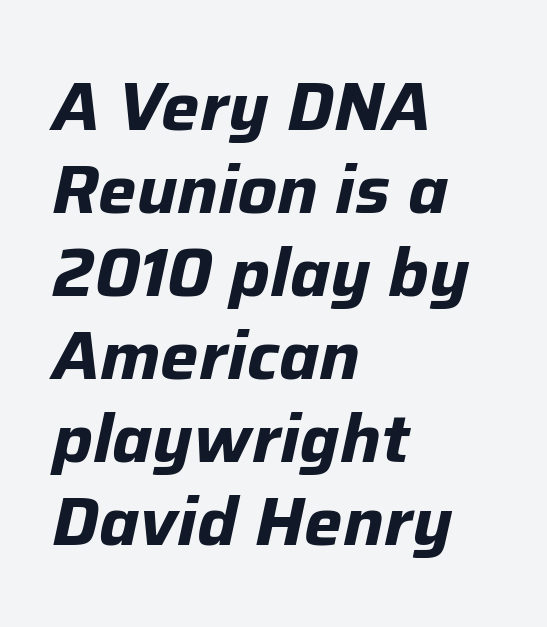
The axis of the letterforms is tilted away from vertical. On the weight axis this lands at bold, roughly 700. This rendering leaves character spacing at its baseline value. Is this a fixed-width face? No — the glyphs have proportional, varying widths. The space directly below the letters is spotless.
